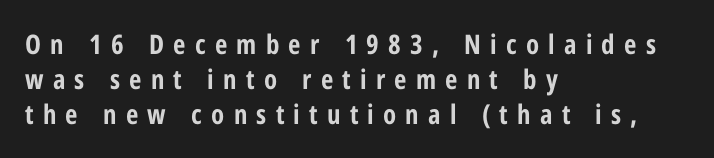
The image shows 27 px bold type, upright; set left-aligned, normal line spacing (1.3x), unusually wide letter spacing (+0.34 em), not underlined.
